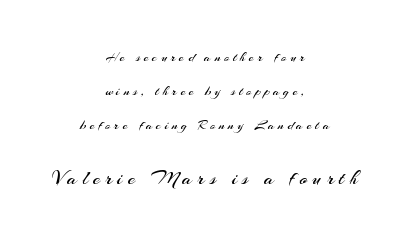
The horizontal fit of the characters is loose and conspicuously gappy. The more generous point size was reserved for the lower chunk. The passage shown is not underscored anywhere. Centered paragraph, ragged on both sides.
